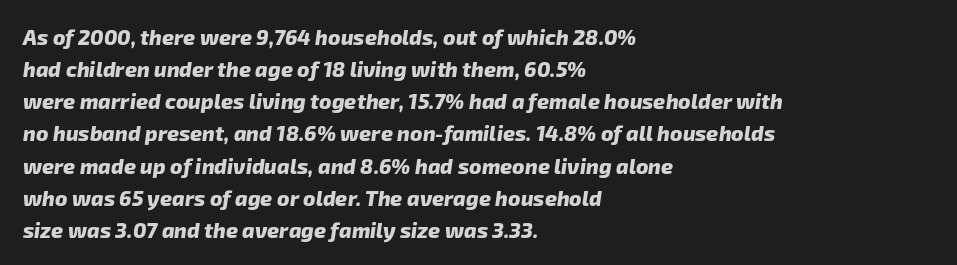
Q: Is the text bold? A: Yes.
Q: Is the text underlined? A: No.
Q: How is the paragraph aligned? A: Left-aligned.
Q: Is the spacing between letters normal or unusually wide? A: Normal.
Q: Is the spacing between lines tight, normal or loose? A: Normal.
